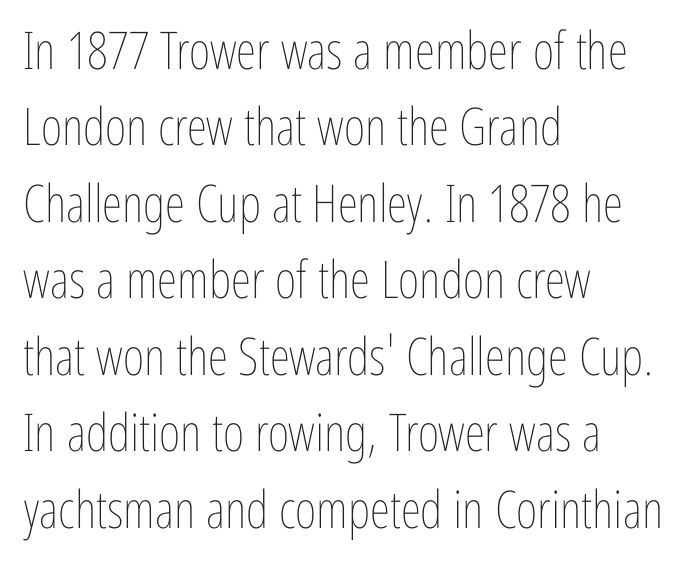
Q: Is the text bold? A: No.
Q: Is the text italic (slanted)? A: No, it is upright.
Q: Is the text underlined? A: No.
Q: How is the paragraph aligned? A: Left-aligned.
Q: Is the spacing between letters normal or unusually wide? A: Normal.
Q: Is the spacing between lines tight, normal or loose? A: Normal.
Q: Width (condensed, normal, or wide)? A: Condensed.
Q: Stroke contrast? A: Low.
Q: x-height? A: Medium.
Q: Monospaced? A: No.
